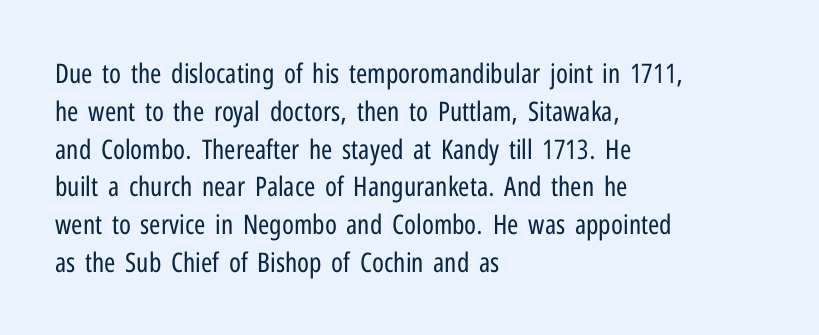
The image shows 27 px text type, upright; set left-aligned, normal line spacing (1.4x), normal letter spacing, not underlined.
